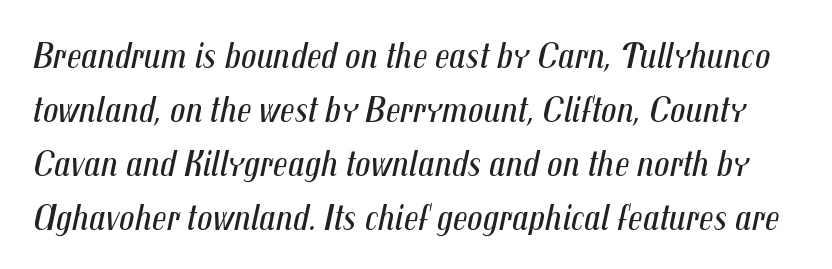
Anything drawn beneath the words? Only blank space. Rendered with sloped, italic letterforms. Evenly set lines give the paragraph a standard silhouette. You could not count columns in this text — the font is proportionally spaced. No letter is thick-stroked: the sample isn't bold.
